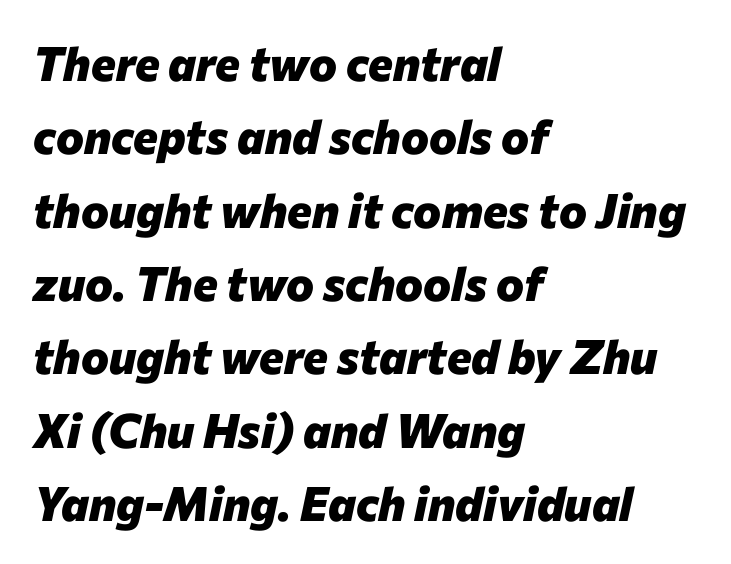
This rendering leaves character spacing at its baseline value. Varying glyph widths throughout — classic text-font behaviour. Rendered with sloped, italic letterforms. The glyphs have the mass of a bold cut. Check the space under the baseline: it is left empty. The paragraph has a hard left edge and a soft right edge.
